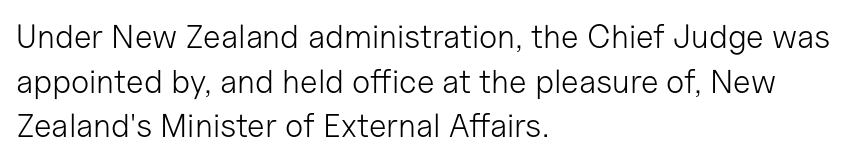
{"serif": "no", "italic": "no", "bold": "no", "weight": "light", "width": "normal", "stroke_contrast": "low", "x_height": "medium", "monospaced": "no", "underline": "no", "align": "left", "line_spacing": "normal", "line_spacing_ratio": 1.35, "letter_spacing": "normal", "letter_spacing_em": 0.0, "glyph_px": 33}
